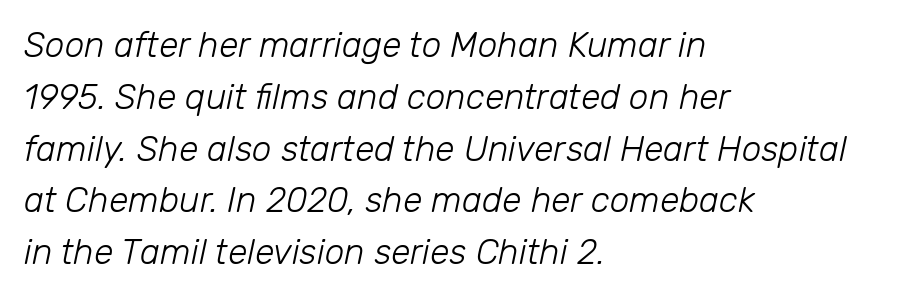
{"italic": "yes", "lean": "right", "slant_degrees": 12, "bold": "no", "weight": "light", "width": "normal", "stroke_contrast": "low", "x_height": "medium", "monospaced": "no", "underline": "no", "align": "left", "line_spacing": "normal", "line_spacing_ratio": 1.48, "letter_spacing": "normal", "letter_spacing_em": 0.0, "glyph_px": 35}
